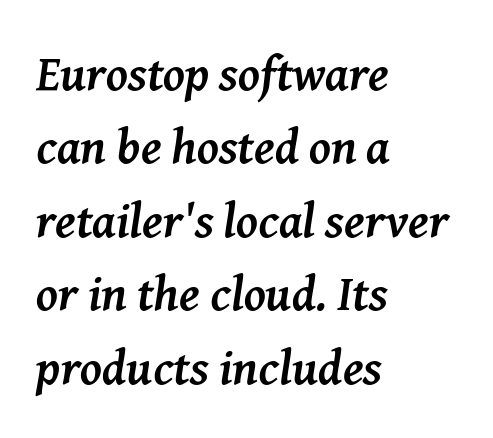
The image shows 49 px semibold serif type, italic (leaning right); set left-aligned, normal line spacing (1.5x), normal letter spacing, not underlined; medium stroke contrast and a medium x-height.
